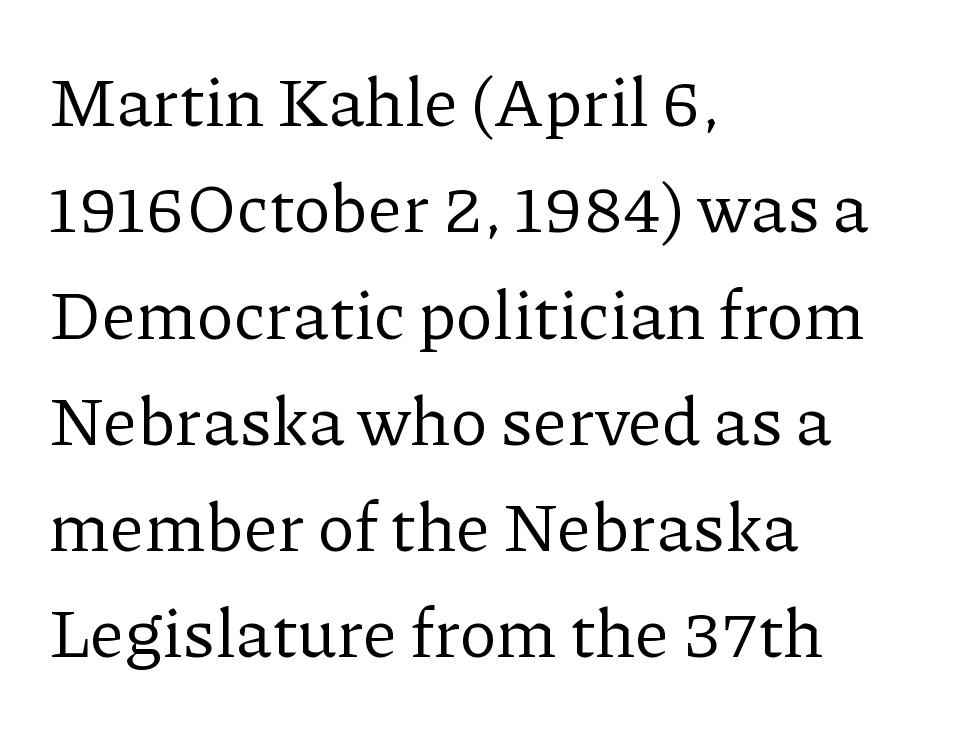
Q: Is the text bold? A: No.
Q: Is the text italic (slanted)? A: No, it is upright.
Q: Is the typeface a serif or a sans-serif typeface? A: Serif.
Q: Is the text underlined? A: No.
Q: How is the paragraph aligned? A: Left-aligned.
Q: Is the spacing between letters normal or unusually wide? A: Normal.
Q: Is the spacing between lines tight, normal or loose? A: Normal.
Q: Width (condensed, normal, or wide)? A: Normal.
Q: Stroke contrast? A: Low.
Q: x-height? A: Medium.
Q: Monospaced? A: No.
